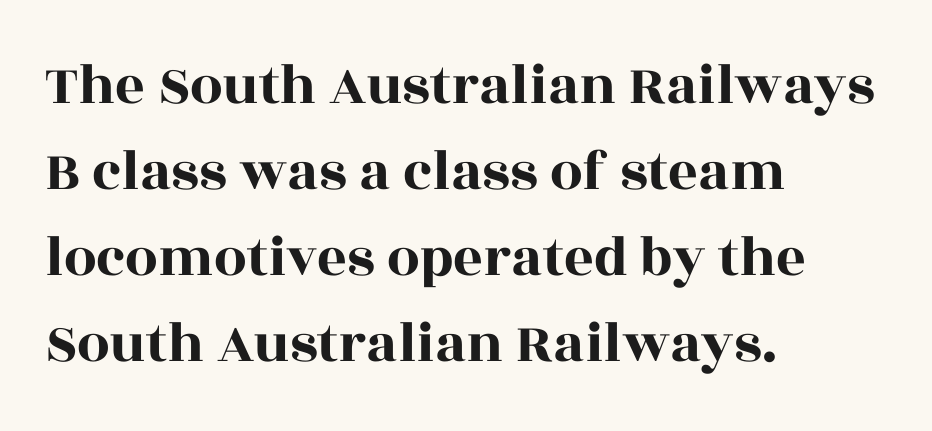
Layout note: lines flush left. What's the leading like? Ordinary, nothing unusual. The lettering stays uniformly vertical, giving the passage a roman look. Rule under the text: the space is simply empty.
